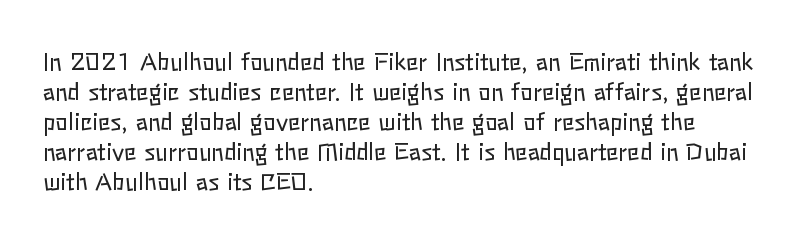
{"italic": "no", "bold": "no", "underline": "no", "align": "left", "line_spacing": "normal", "line_spacing_ratio": 1.3, "letter_spacing": "normal", "letter_spacing_em": 0.0, "glyph_px": 23}
